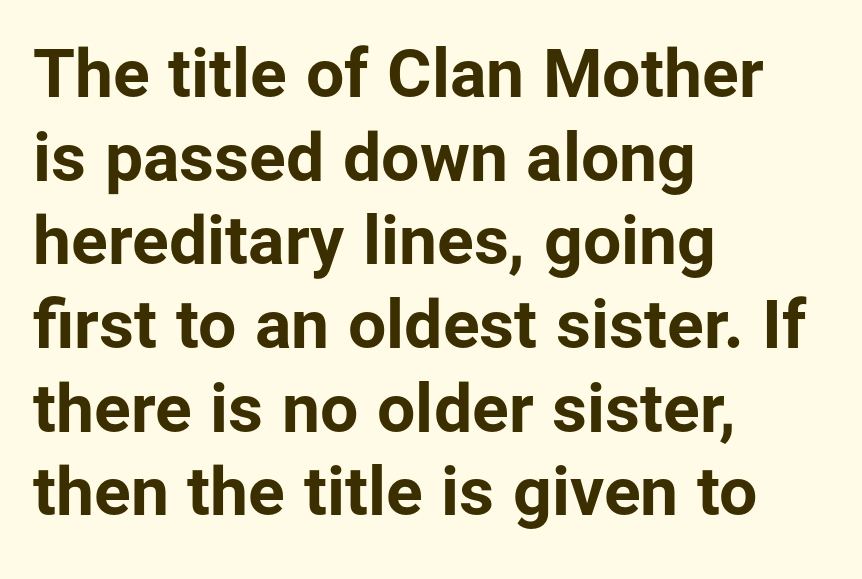
Q: Is the text bold? A: Yes.
Q: Is the text italic (slanted)? A: No, it is upright.
Q: Is the typeface a serif or a sans-serif typeface? A: Sans-serif.
Q: Is the text underlined? A: No.
Q: How is the paragraph aligned? A: Left-aligned.
Q: Is the spacing between letters normal or unusually wide? A: Normal.
Q: Width (condensed, normal, or wide)? A: Normal.
Q: Stroke contrast? A: Low.
Q: x-height? A: Medium.
Q: Monospaced? A: No.
